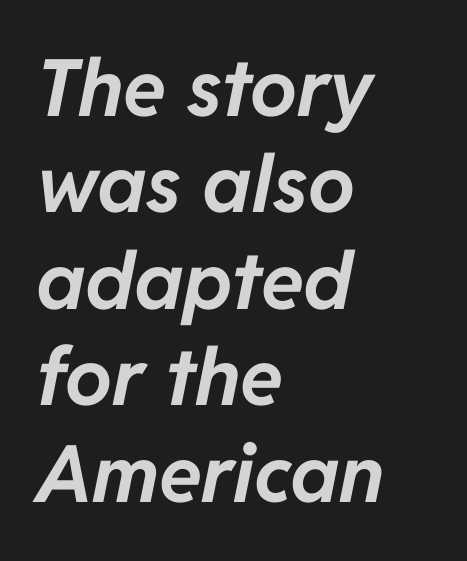
The image shows 79 px bold type, italic (leaning right); set left-aligned, line spacing 1.22x, normal letter spacing, not underlined; low stroke contrast and a medium x-height.
